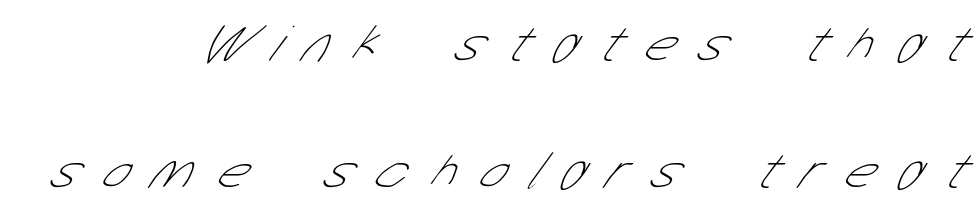
The image shows 52 px thin, condensed sans-serif type; set right-aligned, loose line spacing (2.45x), unusually wide letter spacing (+0.48 em), not underlined; low stroke contrast and a medium x-height.
